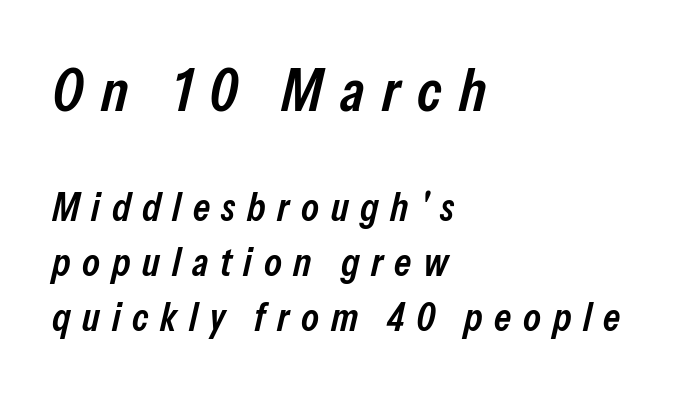
Compared with a centered layout, this one pins lines to the left instead. The passage shown is semibold, sitting just below true bold. The rendering applies a slant to the glyphs. If you measured baseline to baseline, you'd find a middling distance.
